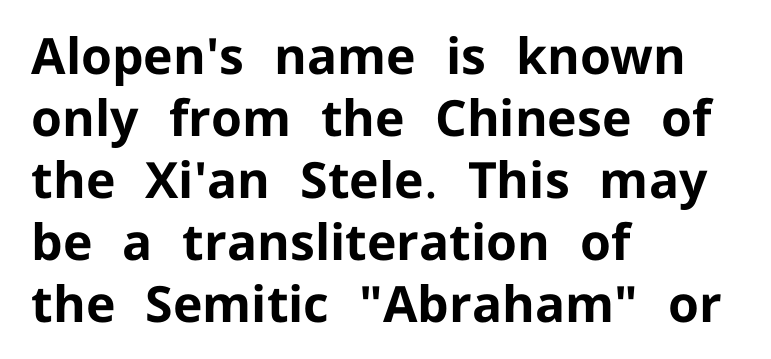
{"serif": "no", "italic": "no", "bold": "yes", "weight": "bold", "width": "normal", "stroke_contrast": "low", "x_height": "medium", "monospaced": "no", "underline": "no", "align": "left", "line_spacing_ratio": 1.24, "letter_spacing": "normal", "letter_spacing_em": 0.0, "glyph_px": 50}
